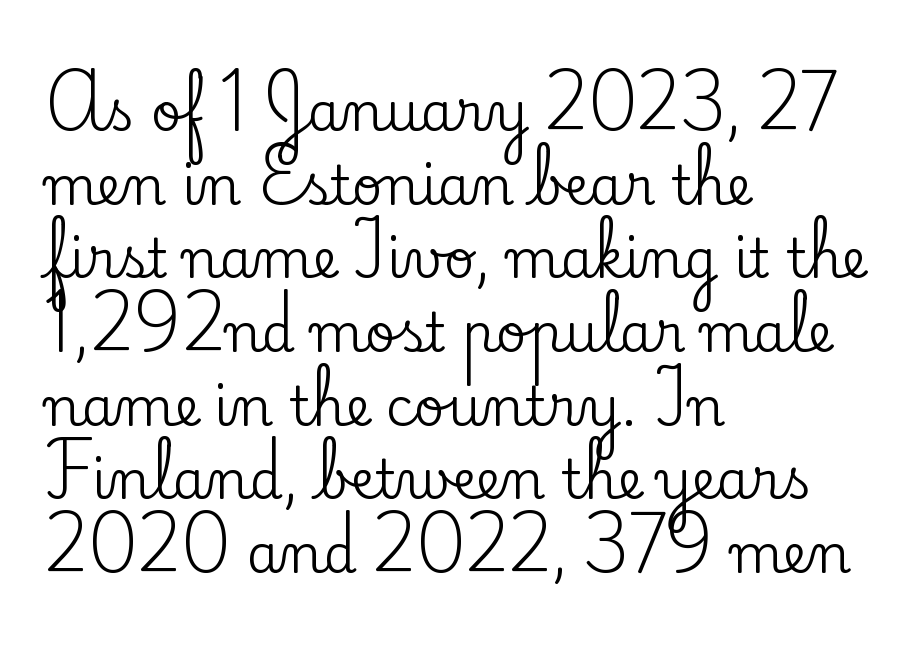
Q: Is the text italic (slanted)? A: No, it is upright.
Q: Is the typeface a serif or a sans-serif typeface? A: Serif.
Q: Is the text underlined? A: No.
Q: How is the paragraph aligned? A: Left-aligned.
Q: Is the spacing between letters normal or unusually wide? A: Normal.
Q: Is the spacing between lines tight, normal or loose? A: Normal.
Q: Width (condensed, normal, or wide)? A: Normal.
Q: Stroke contrast? A: Low.
Q: x-height? A: Small.
Q: Monospaced? A: No.
